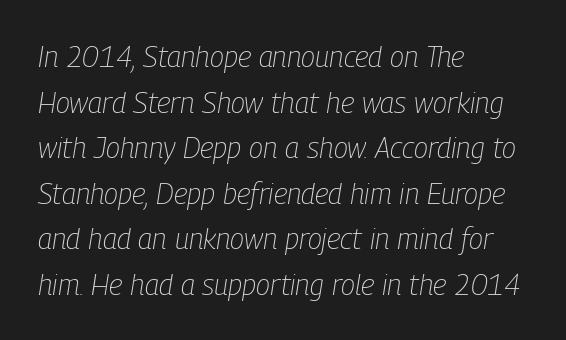
The image shows 29 px light, condensed type, italic (leaning right); set left-aligned, normal line spacing (1.57x), normal letter spacing, not underlined; low stroke contrast and a medium x-height.
